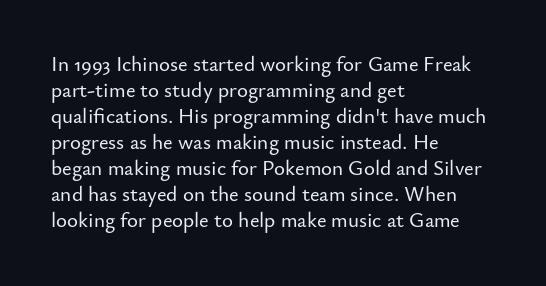
The image shows 21 px text type, upright; set left-aligned, line spacing 1.24x, normal letter spacing, not underlined.
